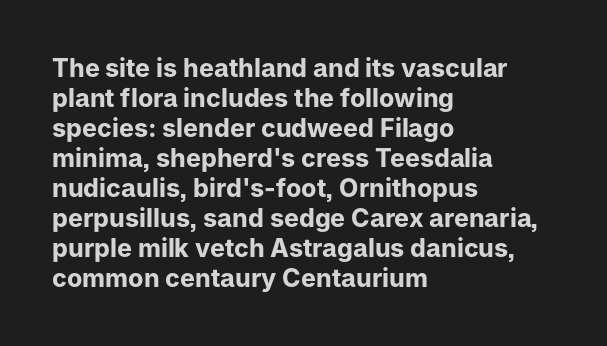
The image shows 25 px bold type, upright; set left-aligned, line spacing 1.2x, normal letter spacing, not underlined.
